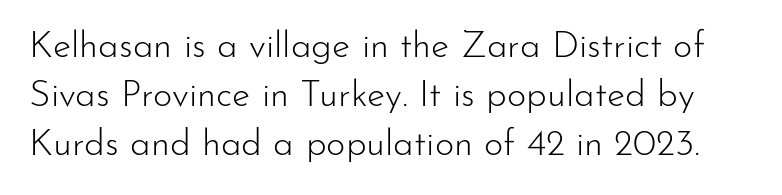
The image shows 37 px light sans-serif type, upright; set normal line spacing (1.33x), normal letter spacing, not underlined; low stroke contrast and a small x-height.
